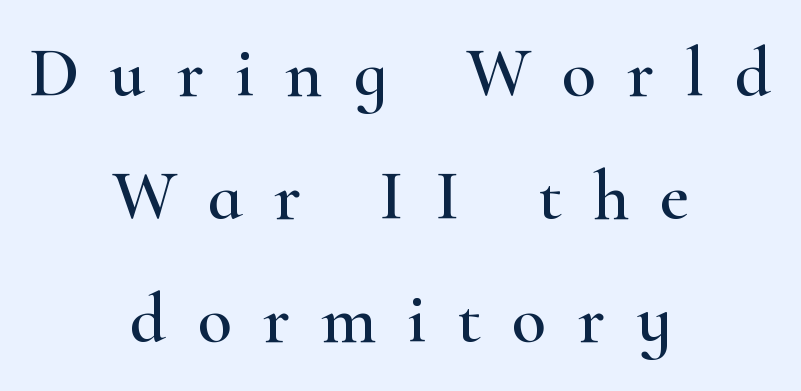
Q: Is the text italic (slanted)? A: No, it is upright.
Q: Is the typeface a serif or a sans-serif typeface? A: Serif.
Q: Is the text underlined? A: No.
Q: How is the paragraph aligned? A: Centered.
Q: Is the spacing between letters normal or unusually wide? A: Unusually wide.
Q: Width (condensed, normal, or wide)? A: Wide.
Q: Stroke contrast? A: High.
Q: x-height? A: Small.
Q: Monospaced? A: No.
